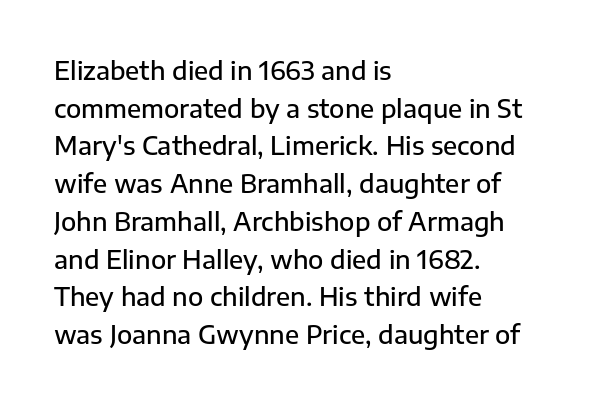
The foot of each line stays bare and open. Horizontal bands of white between lines are of average thickness. A fair bit of extra ink — the face is semibold, not bold. Where is the straight margin? On the left.
